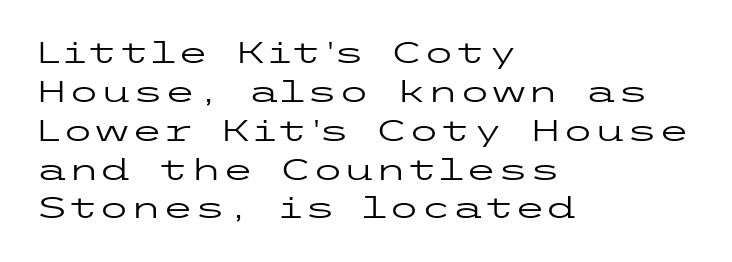
{"serif": "no", "italic": "no", "bold": "no", "weight": "regular", "width": "wide", "stroke_contrast": "low", "x_height": "medium", "underline": "no", "align": "left", "line_spacing": "normal", "line_spacing_ratio": 1.34, "letter_spacing": "normal", "letter_spacing_em": 0.0, "glyph_px": 29}
